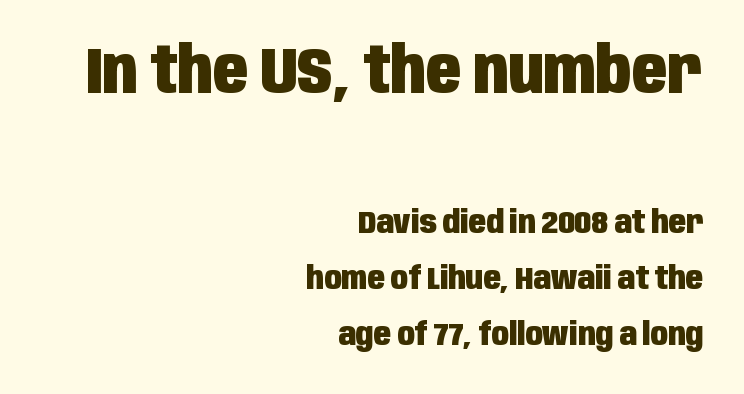
{"serif": "no", "italic": "no", "bold": "yes", "weight": "heavy", "width": "condensed", "stroke_contrast": "low", "x_height": "large", "monospaced": "no", "underline": "no", "align": "right", "line_spacing_ratio": 1.75, "letter_spacing": "normal", "letter_spacing_em": 0.0, "larger_block": "first", "size_ratio": 2.03, "glyph_px": 65}
